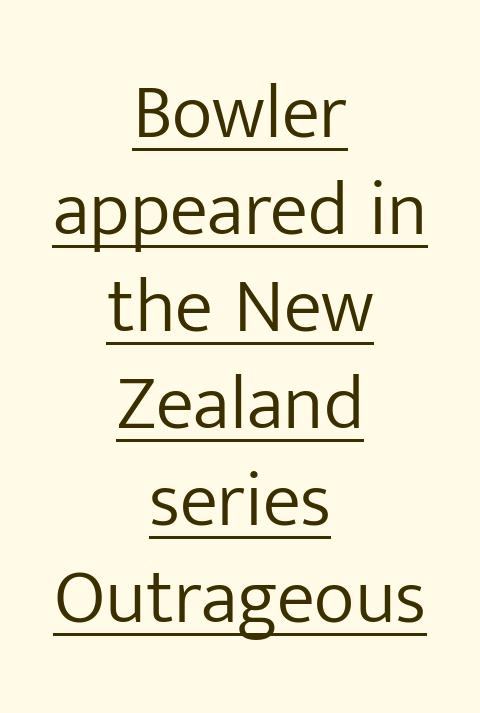
The image shows 77 px light sans-serif type, upright; set centered, normal line spacing (1.26x), normal letter spacing, underlined; low stroke contrast and a medium x-height.
